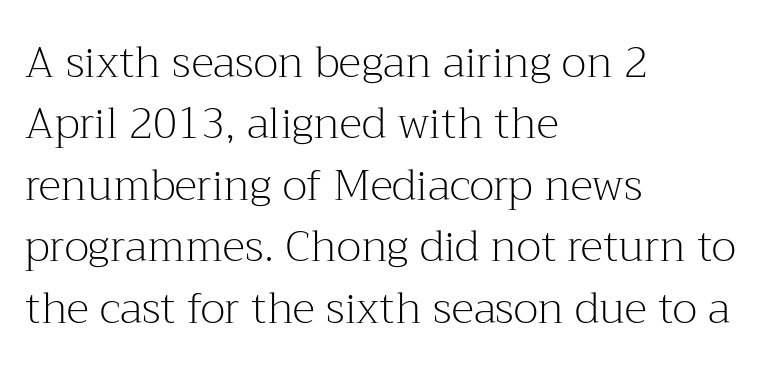
The image shows 43 px light serif type, upright; set left-aligned, normal line spacing (1.43x), normal letter spacing, not underlined; medium stroke contrast and a medium x-height.
